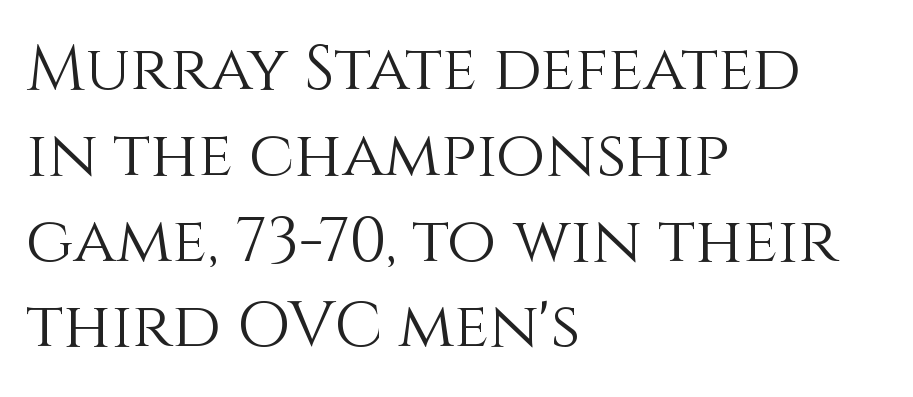
Is there much room between lines? A standard amount, neither cramped nor airy. Is this a fixed-width face? No — the glyphs have proportional, varying widths. If you drew a line through each stem, it would be perfectly vertical. The compositor pushed each line to the left boundary.
